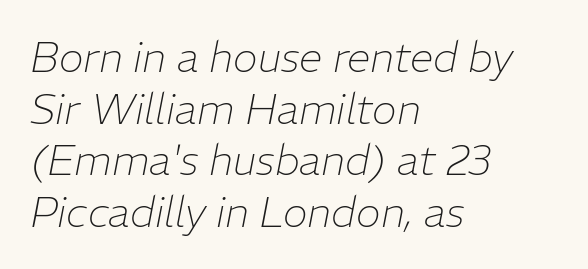
Q: Is the text bold? A: No.
Q: Is the text italic (slanted)? A: Yes, it leans right by about 11 degrees.
Q: Is the text underlined? A: No.
Q: How is the paragraph aligned? A: Left-aligned.
Q: Is the spacing between letters normal or unusually wide? A: Normal.
Q: Width (condensed, normal, or wide)? A: Normal.
Q: Stroke contrast? A: Low.
Q: x-height? A: Medium.
Q: Monospaced? A: No.
